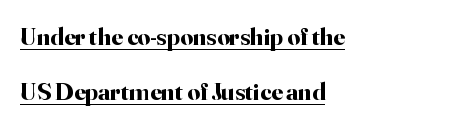
Q: Is the text bold? A: Yes.
Q: Is the text italic (slanted)? A: No, it is upright.
Q: Is the text underlined? A: Yes.
Q: How is the paragraph aligned? A: Left-aligned.
Q: Is the spacing between letters normal or unusually wide? A: Normal.
Q: Is the spacing between lines tight, normal or loose? A: Loose.
